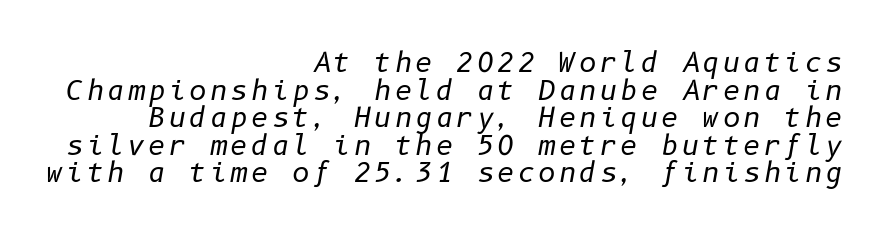
The image shows 27 px text type, italic (leaning right); set right-aligned, tight line spacing (1.02x), not underlined.
